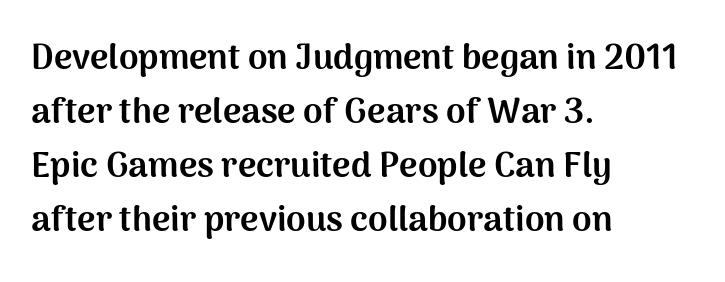
Stroke terminals: plain, sans-serif. The rendering uses natural spacing where letterforms have individual widths. Baseline-to-baseline distance is the conventional proportion of letter height. Line beginnings align vertically; line endings do not.
